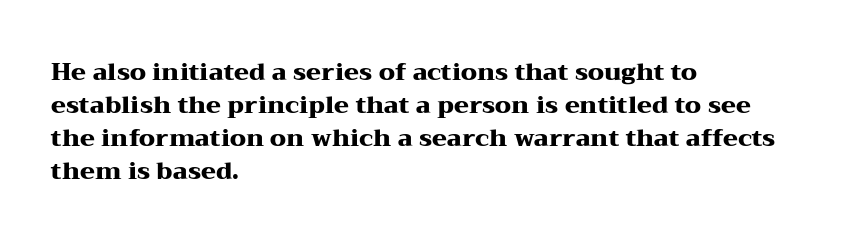
Q: Is the text bold? A: Yes.
Q: Is the text italic (slanted)? A: No, it is upright.
Q: Is the text underlined? A: No.
Q: How is the paragraph aligned? A: Left-aligned.
Q: Is the spacing between letters normal or unusually wide? A: Normal.
Q: Is the spacing between lines tight, normal or loose? A: Normal.
